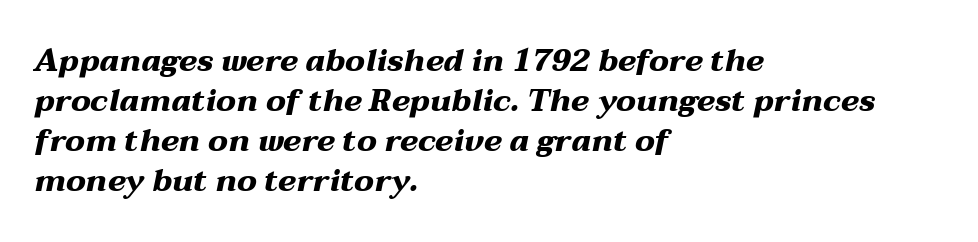
{"italic": "yes", "lean": "right", "slant_degrees": 12, "bold": "yes", "weight": "heavy", "width": "wide", "stroke_contrast": "medium", "x_height": "medium", "monospaced": "no", "underline": "no", "align": "left", "line_spacing": "normal", "line_spacing_ratio": 1.29, "letter_spacing": "normal", "letter_spacing_em": 0.0, "glyph_px": 31}
